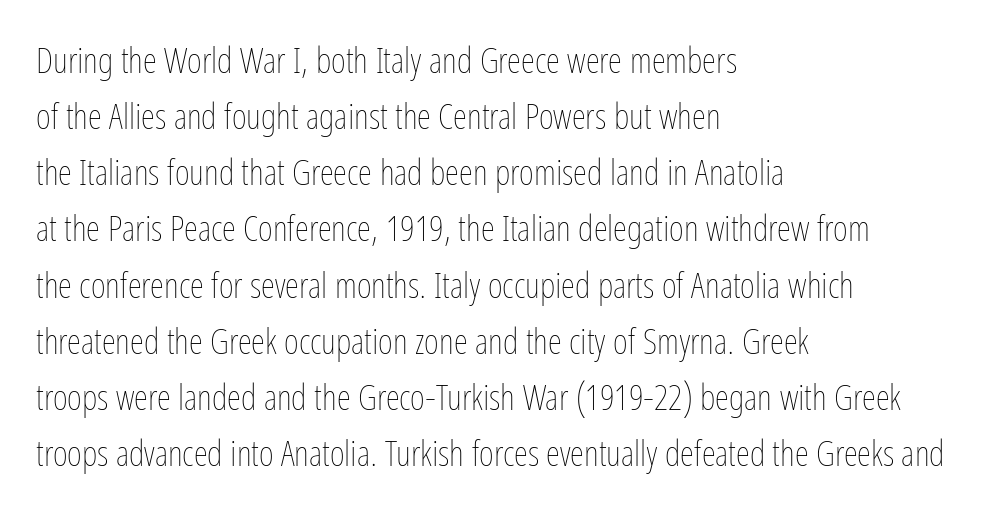
{"italic": "no", "bold": "no", "weight": "thin", "width": "condensed", "stroke_contrast": "low", "x_height": "medium", "monospaced": "no", "underline": "no", "align": "left", "line_spacing": "normal", "line_spacing_ratio": 1.56, "letter_spacing": "normal", "letter_spacing_em": 0.0, "glyph_px": 36}
